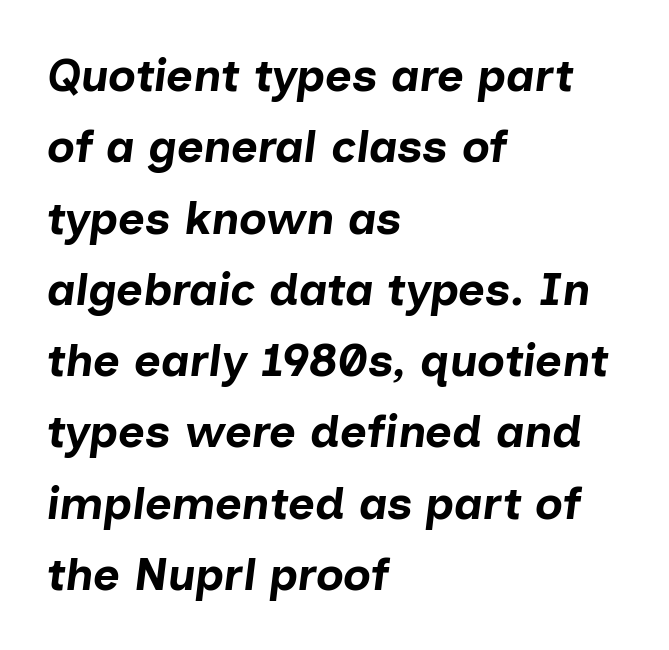
{"italic": "yes", "lean": "right", "slant_degrees": 7, "bold": "yes", "weight": "bold", "width": "normal", "stroke_contrast": "low", "x_height": "medium", "monospaced": "no", "underline": "no", "align": "left", "line_spacing": "normal", "line_spacing_ratio": 1.55, "letter_spacing": "normal", "letter_spacing_em": 0.0, "glyph_px": 46}
